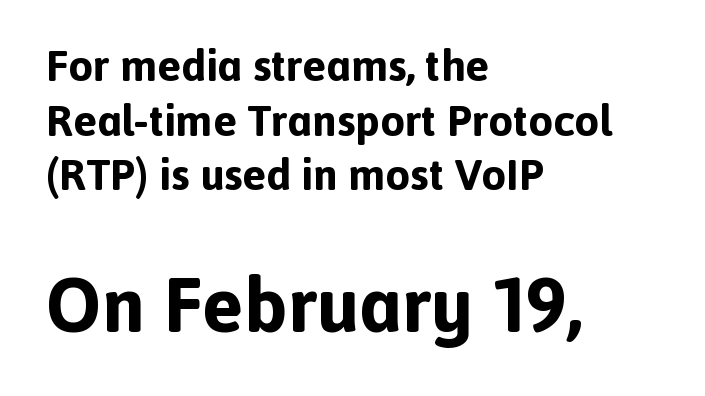
Q: Is the text bold? A: Yes.
Q: Is the text italic (slanted)? A: No, it is upright.
Q: Is the typeface a serif or a sans-serif typeface? A: Sans-serif.
Q: Is the text underlined? A: No.
Q: How is the paragraph aligned? A: Left-aligned.
Q: Is the spacing between letters normal or unusually wide? A: Normal.
Q: Which block of text is set in a larger size, the first (top) or the second (bottom)? A: The second (bottom) one.
Q: Width (condensed, normal, or wide)? A: Normal.
Q: x-height? A: Medium.
Q: Monospaced? A: No.
